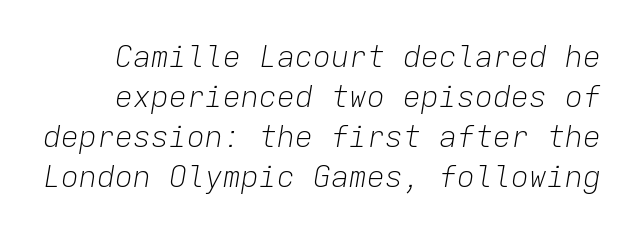
Q: Is the text bold? A: No.
Q: Is the text italic (slanted)? A: Yes, it leans right by about 9 degrees.
Q: Is the text underlined? A: No.
Q: Is the spacing between letters normal or unusually wide? A: Normal.
Q: Is the spacing between lines tight, normal or loose? A: Normal.
Q: Width (condensed, normal, or wide)? A: Normal.
Q: Stroke contrast? A: Low.
Q: x-height? A: Medium.
Q: Monospaced? A: Yes.
